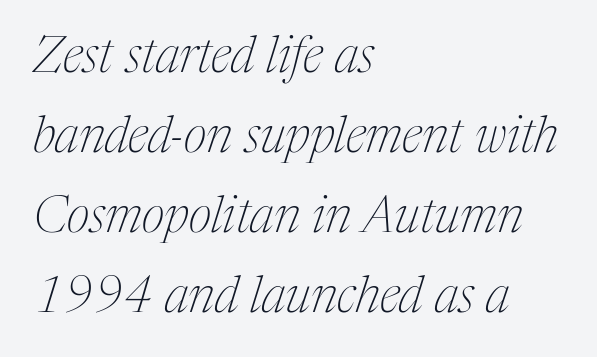
Q: Is the text bold? A: No.
Q: Is the text italic (slanted)? A: Yes, it leans right by about 17 degrees.
Q: Is the typeface a serif or a sans-serif typeface? A: Serif.
Q: Is the text underlined? A: No.
Q: How is the paragraph aligned? A: Left-aligned.
Q: Is the spacing between letters normal or unusually wide? A: Normal.
Q: Is the spacing between lines tight, normal or loose? A: Normal.
Q: Width (condensed, normal, or wide)? A: Condensed.
Q: Stroke contrast? A: Medium.
Q: x-height? A: Medium.
Q: Monospaced? A: No.
